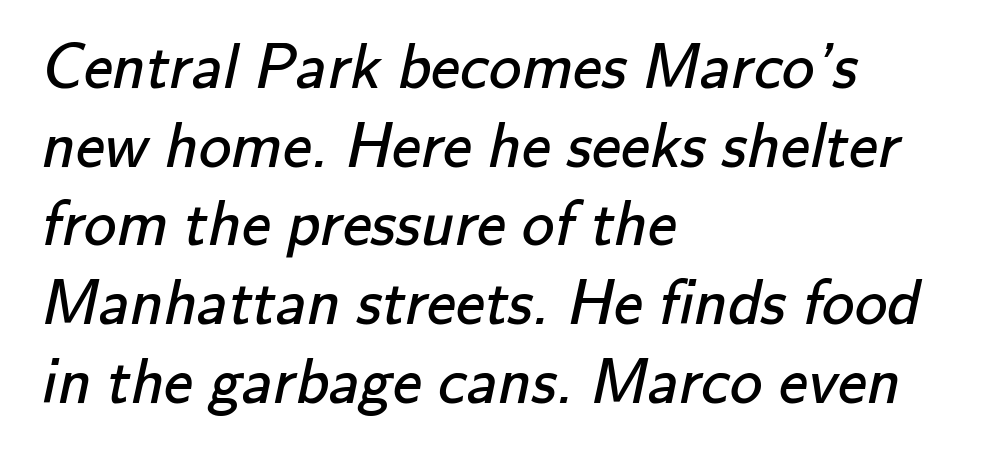
Q: Is the text bold? A: No.
Q: Is the typeface a serif or a sans-serif typeface? A: Sans-serif.
Q: Is the text underlined? A: No.
Q: How is the paragraph aligned? A: Left-aligned.
Q: Is the spacing between letters normal or unusually wide? A: Normal.
Q: Width (condensed, normal, or wide)? A: Normal.
Q: Stroke contrast? A: Low.
Q: x-height? A: Small.
Q: Monospaced? A: No.
